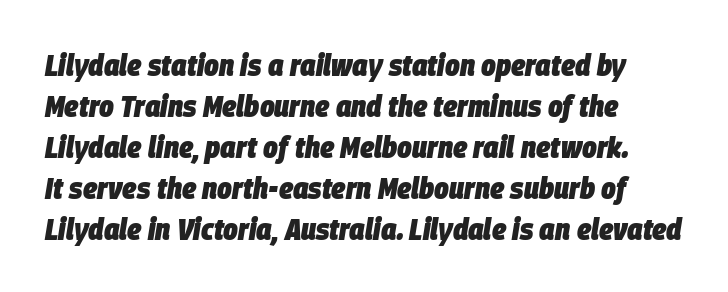
Q: Is the text bold? A: Yes.
Q: Is the text italic (slanted)? A: Yes, it leans right by about 9 degrees.
Q: Is the text underlined? A: No.
Q: How is the paragraph aligned? A: Left-aligned.
Q: Is the spacing between letters normal or unusually wide? A: Normal.
Q: Is the spacing between lines tight, normal or loose? A: Normal.
Q: Width (condensed, normal, or wide)? A: Condensed.
Q: Stroke contrast? A: Low.
Q: x-height? A: Large.
Q: Monospaced? A: No.
